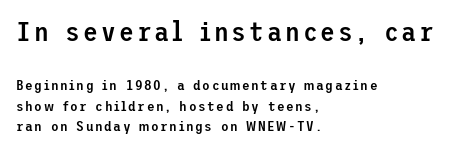
{"italic": "no", "bold": "semi", "underline": "no", "align": "left", "line_spacing": "normal", "line_spacing_ratio": 1.47, "larger_block": "first", "size_ratio": 1.93, "glyph_px": 27}
